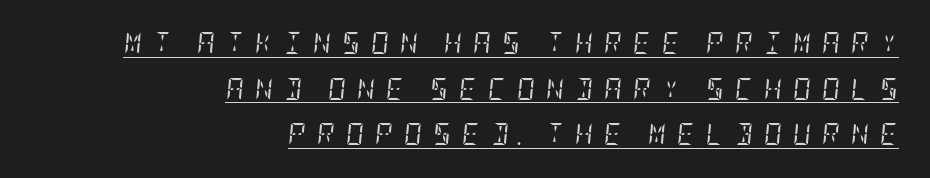
The image shows 22 px text type, italic (leaning right); set right-aligned, loose line spacing (2.07x), unusually wide letter spacing (+0.5 em), underlined.
